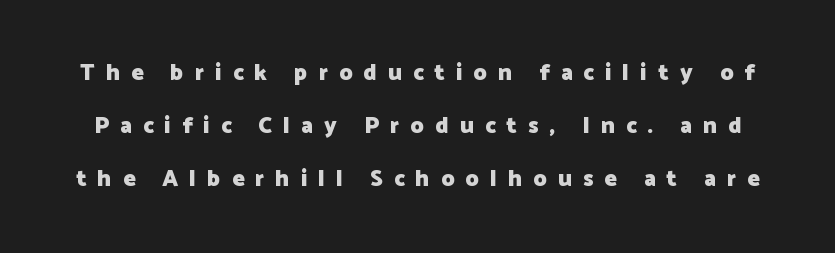
Beneath every word, the page is bare. Set as a true bold cut, around the 700 mark. Horizontal bands of white between lines are thick stripes. Upright lettering throughout. Loose tracking; the words dissolve into strings of separated letters.
